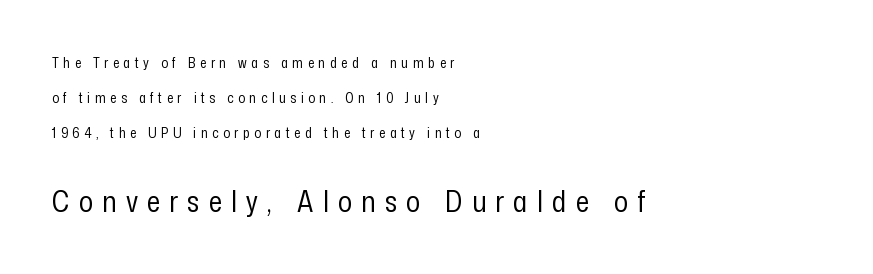
Q: Is the text bold? A: No.
Q: Is the text italic (slanted)? A: No, it is upright.
Q: Is the typeface a serif or a sans-serif typeface? A: Sans-serif.
Q: Is the text underlined? A: No.
Q: How is the paragraph aligned? A: Left-aligned.
Q: Is the spacing between letters normal or unusually wide? A: Unusually wide.
Q: Is the spacing between lines tight, normal or loose? A: Loose.
Q: Which block of text is set in a larger size, the first (top) or the second (bottom)? A: The second (bottom) one.
Q: Width (condensed, normal, or wide)? A: Condensed.
Q: Stroke contrast? A: Low.
Q: x-height? A: Medium.
Q: Monospaced? A: No.
